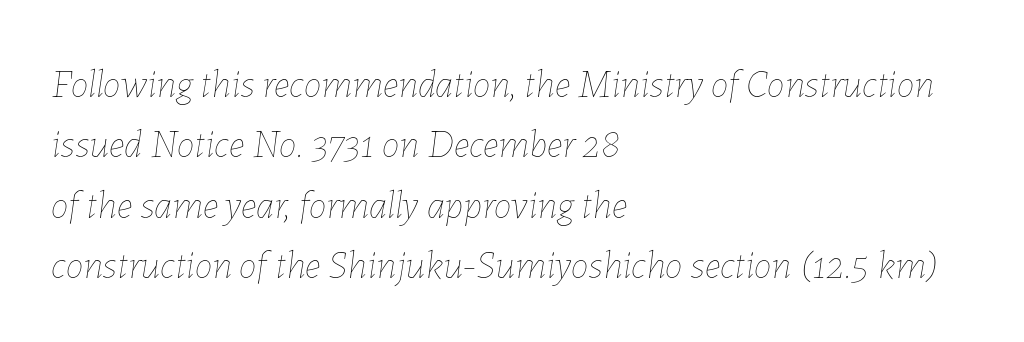
Stem width sits at or under what a default text font uses. Here the designer chose a conventional face with non-uniform glyph widths. Regarding leading, the lines here are spaced in the standard way. Line beginnings align vertically; line endings do not. Clear beneath every line of the passage. Letter spacing: default.
